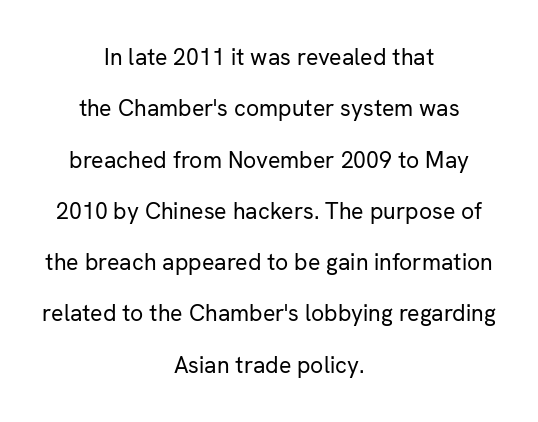
The image shows 23 px text type, upright; set centered, loose line spacing (2.23x), normal letter spacing, not underlined.
